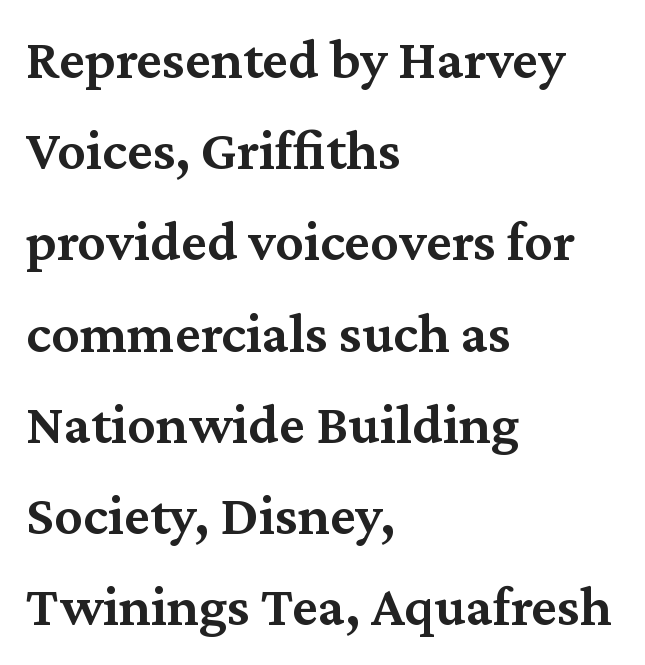
A typesetter would call this proportional, since set widths differ per character. The letterforms sit shoulder to shoulder at normal distance. The words here are not underlined. Interline gaps are of average width in this sample.
